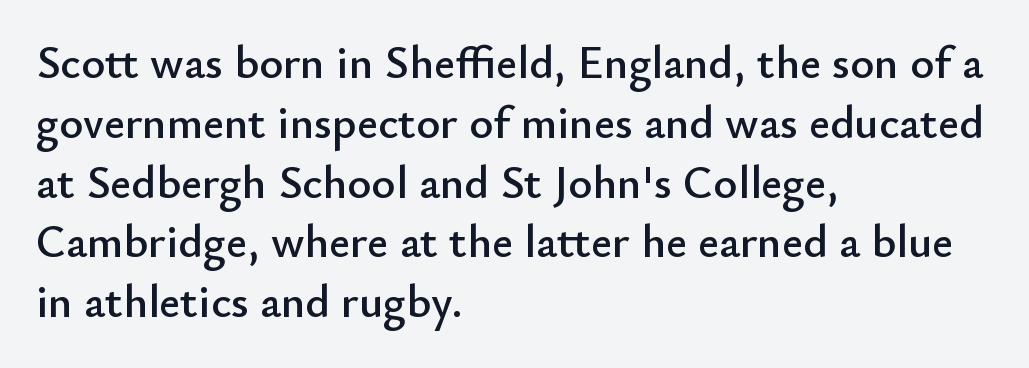
{"serif": "no", "italic": "no", "width": "normal", "stroke_contrast": "low", "x_height": "small", "monospaced": "no", "underline": "no", "align": "left", "line_spacing": "normal", "line_spacing_ratio": 1.3, "letter_spacing": "normal", "letter_spacing_em": 0.0, "glyph_px": 46}
